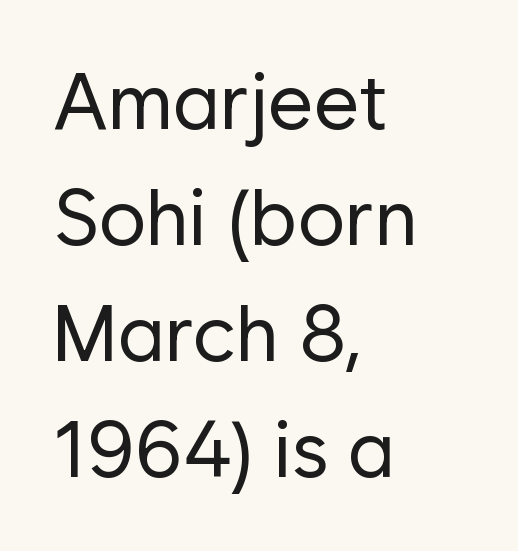
{"serif": "no", "italic": "no", "bold": "no", "weight": "regular", "width": "normal", "stroke_contrast": "low", "x_height": "medium", "monospaced": "no", "underline": "no", "align": "left", "line_spacing": "normal", "line_spacing_ratio": 1.47, "letter_spacing": "normal", "letter_spacing_em": 0.0, "glyph_px": 79}
